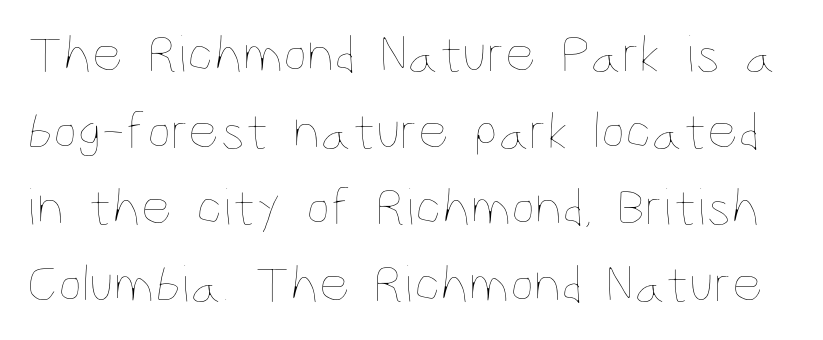
Q: Is the text bold? A: No.
Q: Is the text italic (slanted)? A: No, it is upright.
Q: Is the text underlined? A: No.
Q: Is the spacing between letters normal or unusually wide? A: Normal.
Q: Is the spacing between lines tight, normal or loose? A: Normal.
Q: Width (condensed, normal, or wide)? A: Condensed.
Q: Stroke contrast? A: Low.
Q: x-height? A: Large.
Q: Monospaced? A: No.
